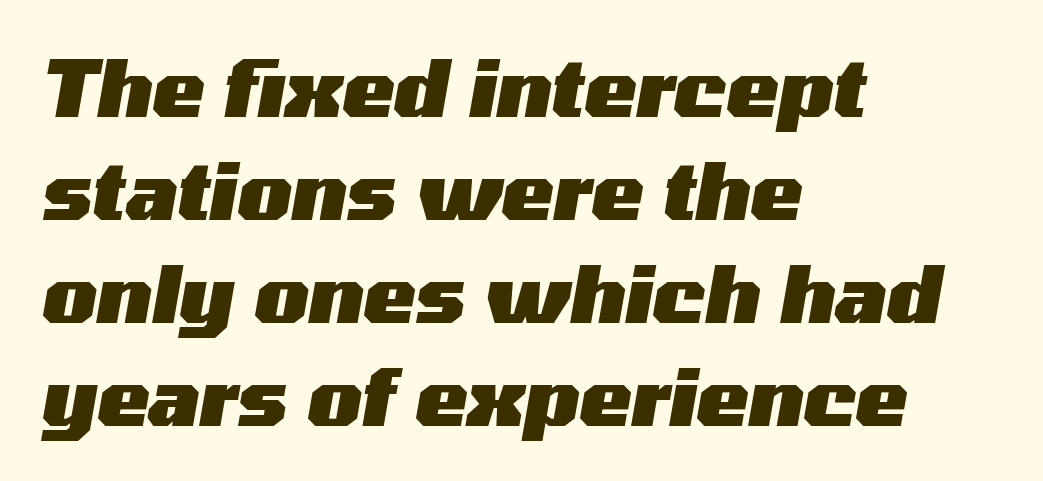
{"italic": "yes", "lean": "right", "slant_degrees": 10, "bold": "yes", "weight": "heavy", "width": "wide", "stroke_contrast": "medium", "x_height": "medium", "monospaced": "no", "underline": "no", "align": "left", "line_spacing": "normal", "line_spacing_ratio": 1.32, "letter_spacing": "normal", "letter_spacing_em": 0.0, "glyph_px": 78}
